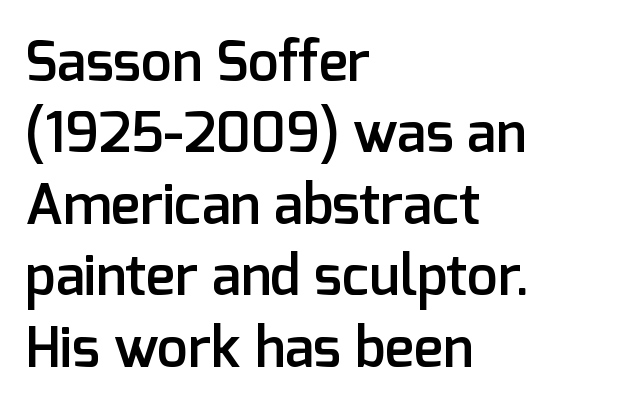
{"serif": "no", "italic": "no", "bold": "semi", "weight": "semibold", "width": "normal", "stroke_contrast": "low", "x_height": "medium", "monospaced": "no", "underline": "no", "align": "left", "line_spacing": "normal", "line_spacing_ratio": 1.3, "letter_spacing": "normal", "letter_spacing_em": 0.0, "glyph_px": 55}
